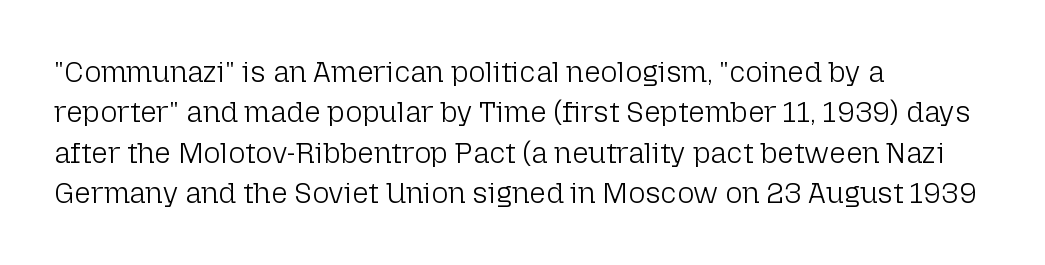
The font is comparable to plain body text, perhaps lighter. Tracking here is standard; glyphs follow each other at the usual distance. Nobody drew a line under any word here. Does the lettering tilt? It doesn't — this is upright. Notice how descenders clear the ascenders below comfortably — that's standard leading. Note the varied advance widths — an 'i' is clearly narrower than an 'm'.
